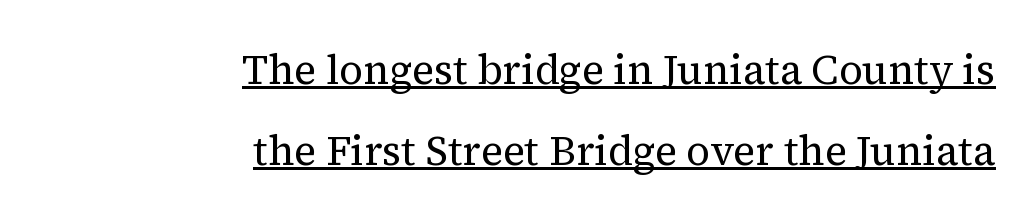
The image shows 41 px regular-weight serif type, upright; set right-aligned, loose line spacing (1.97x), normal letter spacing, underlined; medium stroke contrast and a medium x-height.
